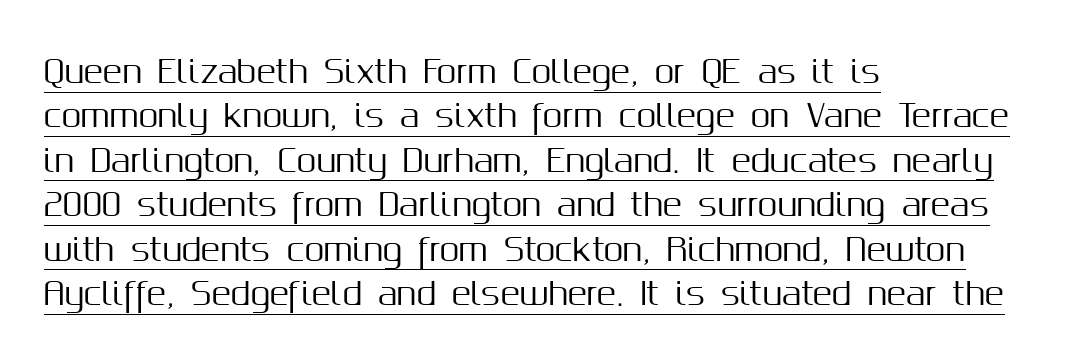
The image shows 32 px sans-serif type, upright; set left-aligned, normal line spacing (1.39x), normal letter spacing, underlined; medium stroke contrast and a medium x-height.
